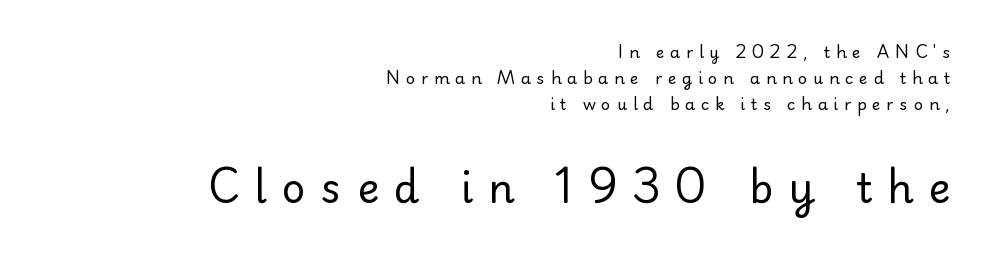
The image shows 41 px regular-weight sans-serif type, upright; set right-aligned, normal line spacing (1.64x), unusually wide letter spacing (+0.36 em), not underlined; the second (bottom) block is 2.56x larger; low stroke contrast and a small x-height.
